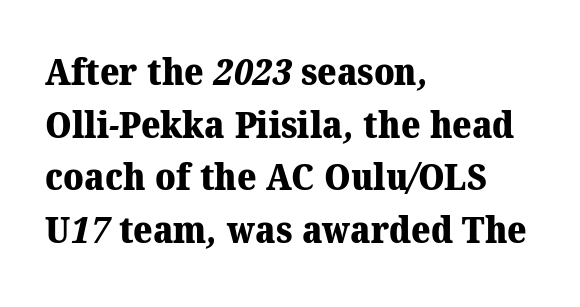
The glyphs are unaccompanied by any horizontal stroke below them. Teacher's note: observe the even left margin — that is flush-left alignment. The letterforms sit shoulder to shoulder at normal distance. Varying glyph widths throughout — classic text-font behaviour. Note: serifs present on the glyphs.
